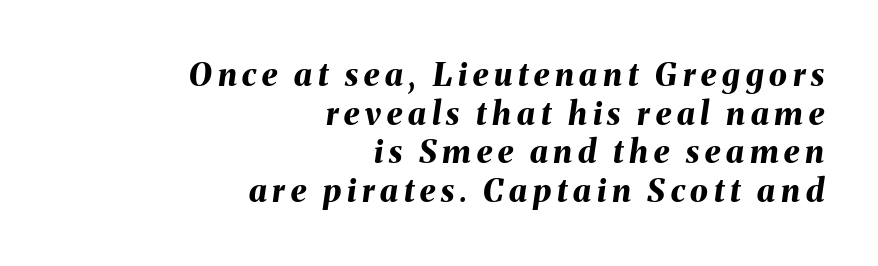
The image shows 32 px bold type, italic (leaning right); set right-aligned, line spacing 1.21x, not underlined; medium stroke contrast and a medium x-height.
